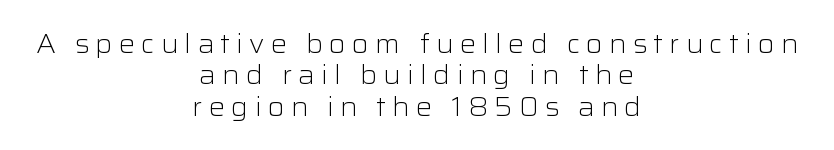
Q: Is the text bold? A: No.
Q: Is the text italic (slanted)? A: No, it is upright.
Q: Is the text underlined? A: No.
Q: How is the paragraph aligned? A: Centered.
Q: Is the spacing between letters normal or unusually wide? A: Unusually wide.
